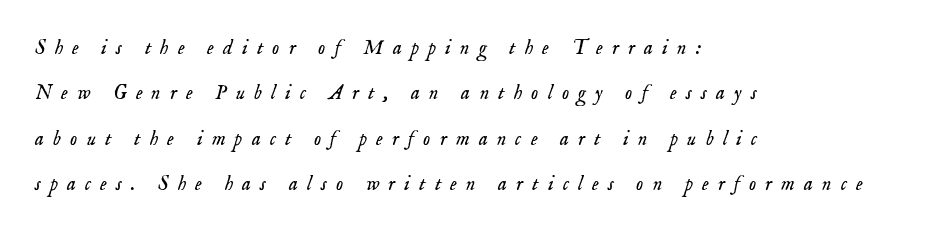
{"italic": "yes", "lean": "right", "slant_degrees": 18, "bold": "no", "underline": "no", "align": "left", "line_spacing": "loose", "line_spacing_ratio": 2.27, "letter_spacing": "wide", "letter_spacing_em": 0.46, "glyph_px": 20}
